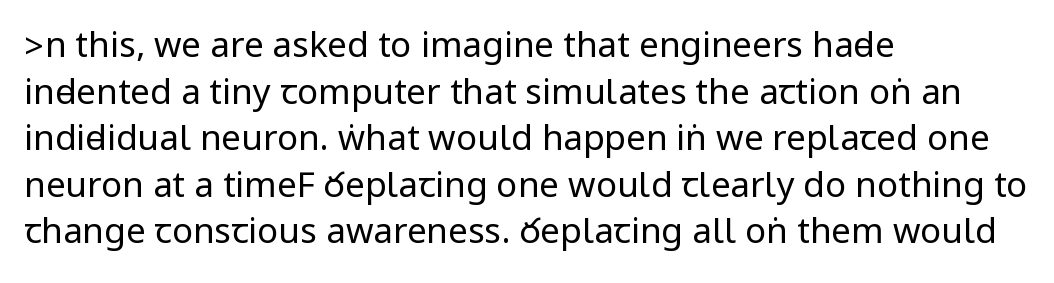
Q: Is the text bold? A: No.
Q: Is the text italic (slanted)? A: No, it is upright.
Q: Is the typeface a serif or a sans-serif typeface? A: Sans-serif.
Q: Is the text underlined? A: No.
Q: How is the paragraph aligned? A: Left-aligned.
Q: Is the spacing between letters normal or unusually wide? A: Normal.
Q: Is the spacing between lines tight, normal or loose? A: Normal.
Q: Width (condensed, normal, or wide)? A: Condensed.
Q: Stroke contrast? A: Low.
